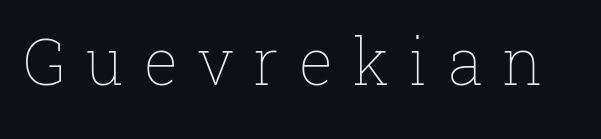
Character widths vary here, with narrow letters taking less room than wide ones. Clear beneath every line of the passage. Is the letter spacing exaggerated? Yes — the characters are pushed far apart. The letterforms sit at book weight or below. Quick note: not italic, upright.
